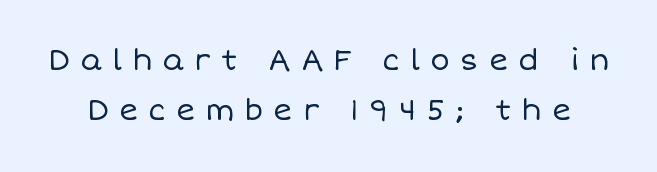
The passage shown is not underscored anywhere. The font is comparable to plain body text, perhaps lighter. These lines have a slow, spaced-out rhythm from letter to letter. Here the designer chose a conventional face with non-uniform glyph widths. The font's upright variant was chosen for this text.
